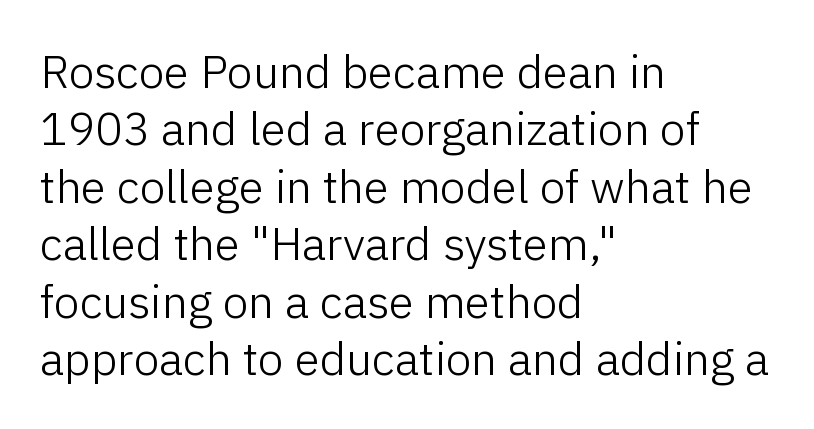
The image shows 46 px light sans-serif type, upright; set left-aligned, normal line spacing (1.25x), normal letter spacing, not underlined; low stroke contrast and a medium x-height.
